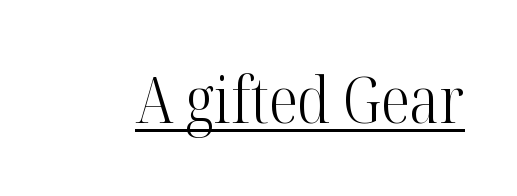
The image shows 65 px light, condensed serif type, upright; set normal letter spacing, underlined; high stroke contrast and a medium x-height.
